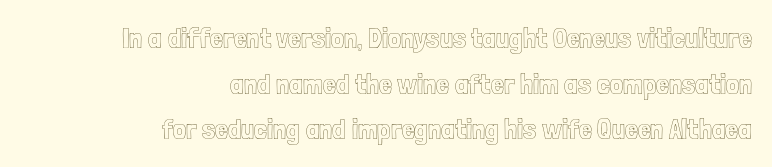
The image shows 29 px condensed type, upright; set right-aligned, normal line spacing (1.57x), normal letter spacing, not underlined; a medium x-height.
